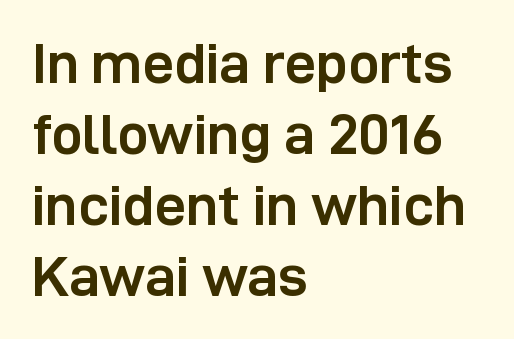
The face used here is proportionally spaced, like ordinary book or web type. Designer's note — italics off, roman on. Interline gaps are of average width in this sample. The gaps between neighbouring characters are ordinary and unremarkable. Weight check: bold — yes, fully.
